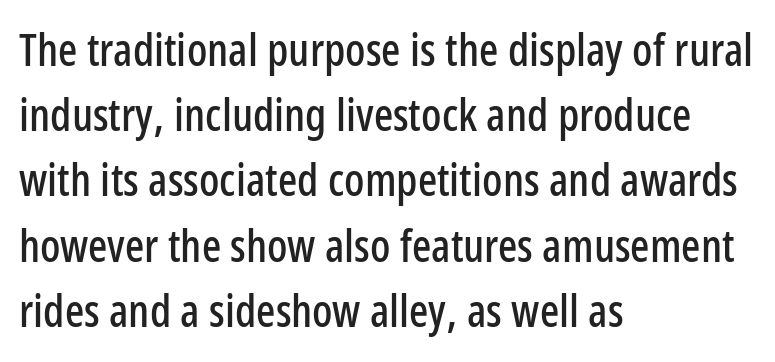
{"serif": "no", "italic": "no", "width": "condensed", "stroke_contrast": "low", "x_height": "medium", "monospaced": "no", "underline": "no", "align": "left", "line_spacing": "normal", "line_spacing_ratio": 1.45, "letter_spacing": "normal", "letter_spacing_em": 0.0, "glyph_px": 45}
